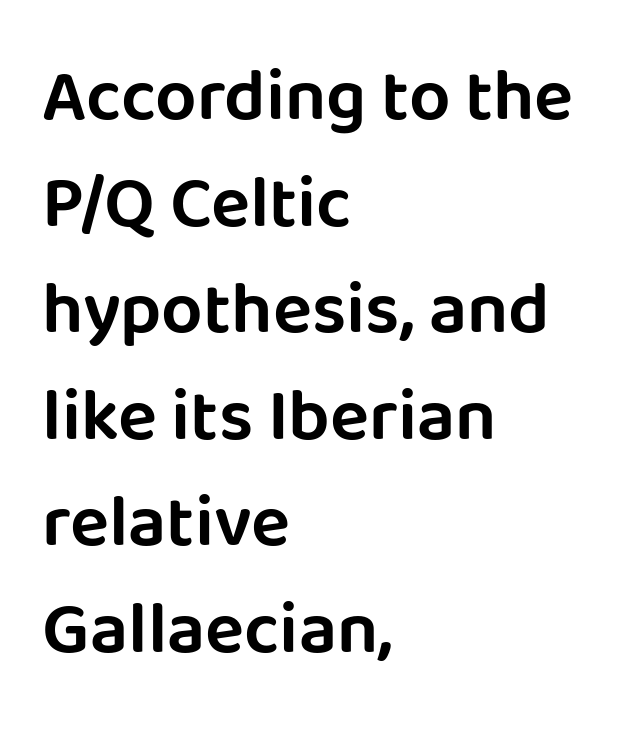
Q: Is the text italic (slanted)? A: No, it is upright.
Q: Is the typeface a serif or a sans-serif typeface? A: Sans-serif.
Q: Is the text underlined? A: No.
Q: How is the paragraph aligned? A: Left-aligned.
Q: Is the spacing between letters normal or unusually wide? A: Normal.
Q: Is the spacing between lines tight, normal or loose? A: Normal.
Q: Width (condensed, normal, or wide)? A: Normal.
Q: Stroke contrast? A: Low.
Q: x-height? A: Large.
Q: Monospaced? A: No.
